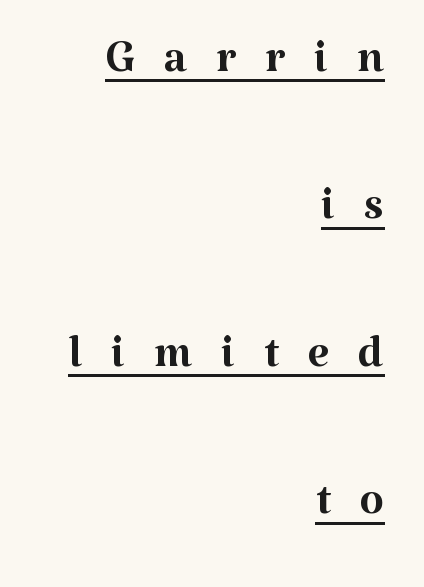
Q: Is the text bold? A: No.
Q: Is the text italic (slanted)? A: No, it is upright.
Q: Is the typeface a serif or a sans-serif typeface? A: Serif.
Q: Is the text underlined? A: Yes.
Q: How is the paragraph aligned? A: Right-aligned.
Q: Is the spacing between letters normal or unusually wide? A: Unusually wide.
Q: Is the spacing between lines tight, normal or loose? A: Loose.
Q: Width (condensed, normal, or wide)? A: Normal.
Q: Stroke contrast? A: Medium.
Q: x-height? A: Medium.
Q: Monospaced? A: No.
